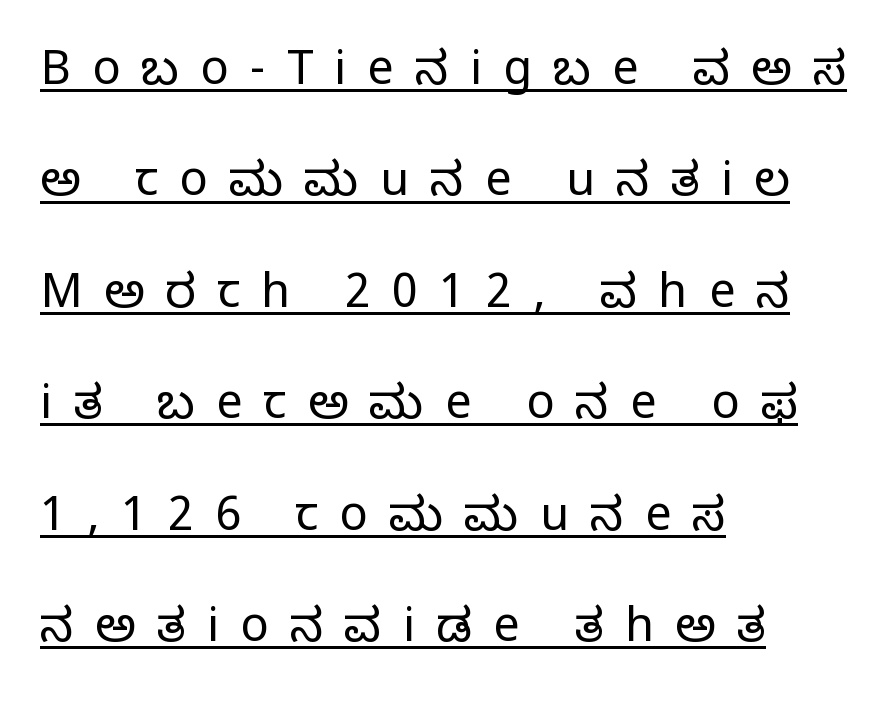
The image shows 47 px regular-weight serif type, upright; set left-aligned, loose line spacing (2.37x), unusually wide letter spacing (+0.45 em), underlined; low stroke contrast and a large x-height.
